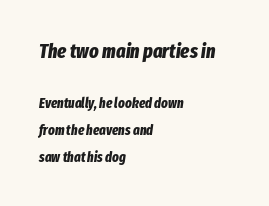
The image shows 20 px bold type, italic (leaning right); set left-aligned, loose line spacing (1.94x), normal letter spacing, not underlined; the first (top) block is 1.43x larger.
